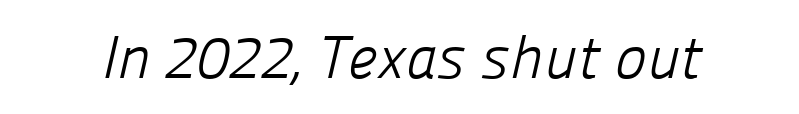
Q: Is the text bold? A: No.
Q: Is the typeface a serif or a sans-serif typeface? A: Sans-serif.
Q: Is the text underlined? A: No.
Q: Is the spacing between letters normal or unusually wide? A: Normal.
Q: Width (condensed, normal, or wide)? A: Normal.
Q: Stroke contrast? A: Low.
Q: x-height? A: Medium.
Q: Monospaced? A: No.
